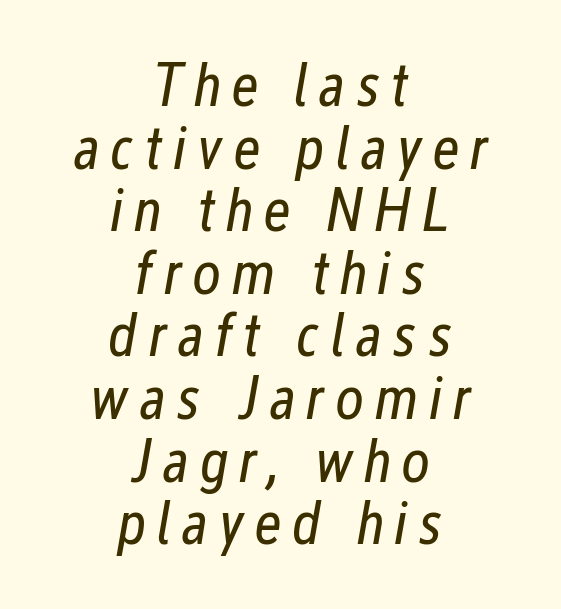
The passage shown stacks its lines with hardly any gap. The specimen omits any rule beneath the text block's lines. The text carries the slant typical of an italic or oblique font. This sample is center-justified, so both line endings float freely. No chunkiness to these letters — they're not bold. Each letter keeps its own natural width here, so spacing adapts to shape.
